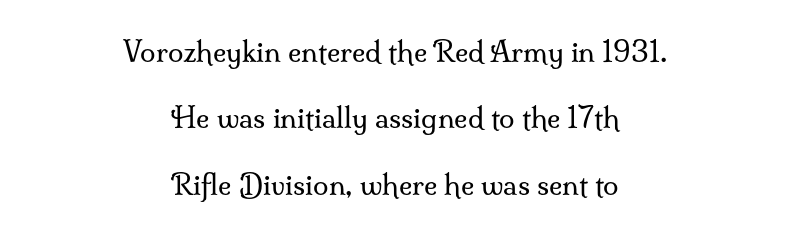
{"serif": "yes", "italic": "no", "bold": "no", "weight": "regular", "width": "normal", "stroke_contrast": "medium", "x_height": "small", "monospaced": "no", "underline": "no", "align": "center", "line_spacing": "loose", "line_spacing_ratio": 2.37, "letter_spacing": "normal", "letter_spacing_em": 0.0, "glyph_px": 28}
